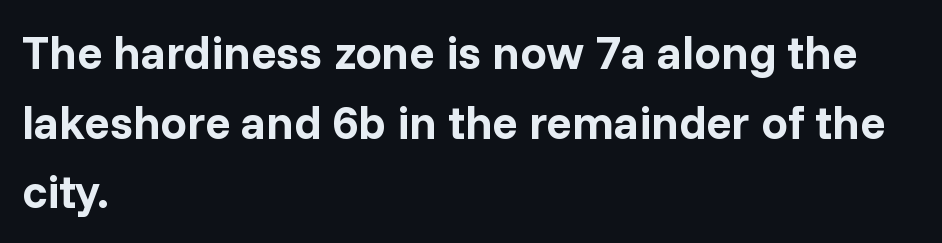
Q: Is the text bold? A: Yes.
Q: Is the text italic (slanted)? A: No, it is upright.
Q: Is the typeface a serif or a sans-serif typeface? A: Sans-serif.
Q: Is the text underlined? A: No.
Q: How is the paragraph aligned? A: Left-aligned.
Q: Is the spacing between letters normal or unusually wide? A: Normal.
Q: Is the spacing between lines tight, normal or loose? A: Normal.
Q: Width (condensed, normal, or wide)? A: Normal.
Q: Stroke contrast? A: Low.
Q: x-height? A: Medium.
Q: Monospaced? A: No.
